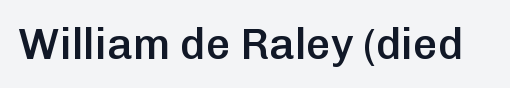
{"serif": "no", "italic": "no", "bold": "semi", "weight": "semibold", "width": "normal", "stroke_contrast": "low", "x_height": "medium", "monospaced": "no", "underline": "no", "letter_spacing": "normal", "letter_spacing_em": 0.0, "glyph_px": 43}
